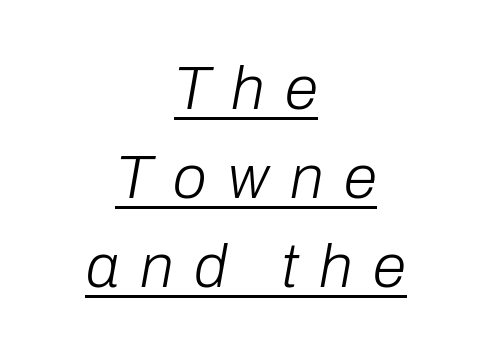
Normally led — the rows are evenly, conventionally spaced. This is oblique type, the kind used for emphasis or titles. The letters look calm and open, with moderate or lighter stems. Looks like regular typesetting: each glyph gets only the width it needs. There is plenty of visible air inserted between adjacent glyphs. The whitespace from short lines is split evenly between both sides.
